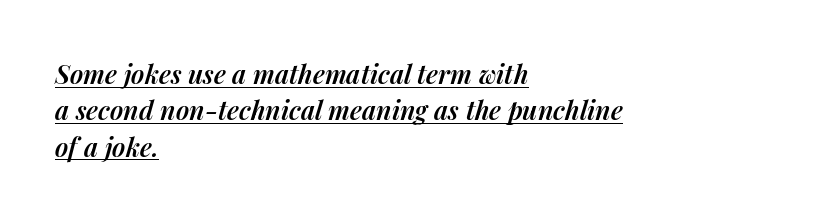
The block of text has a typical density, with ordinary space between rows. The rendering keeps characters at their native spacing. Line beginnings align vertically; line endings do not. The passage shown is underscored from start to finish. The characters look somewhat weighty, a semibold short of true bold.
